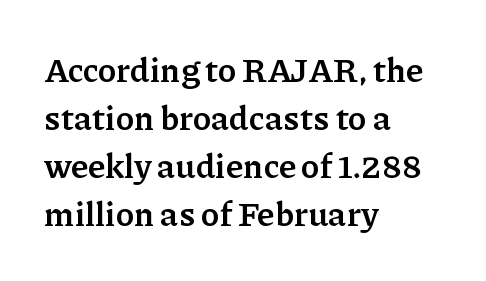
Q: Is the text bold? A: Yes.
Q: Is the text italic (slanted)? A: No, it is upright.
Q: Is the typeface a serif or a sans-serif typeface? A: Serif.
Q: Is the text underlined? A: No.
Q: How is the paragraph aligned? A: Left-aligned.
Q: Is the spacing between letters normal or unusually wide? A: Normal.
Q: Is the spacing between lines tight, normal or loose? A: Normal.
Q: Width (condensed, normal, or wide)? A: Normal.
Q: Stroke contrast? A: Low.
Q: x-height? A: Medium.
Q: Monospaced? A: No.
